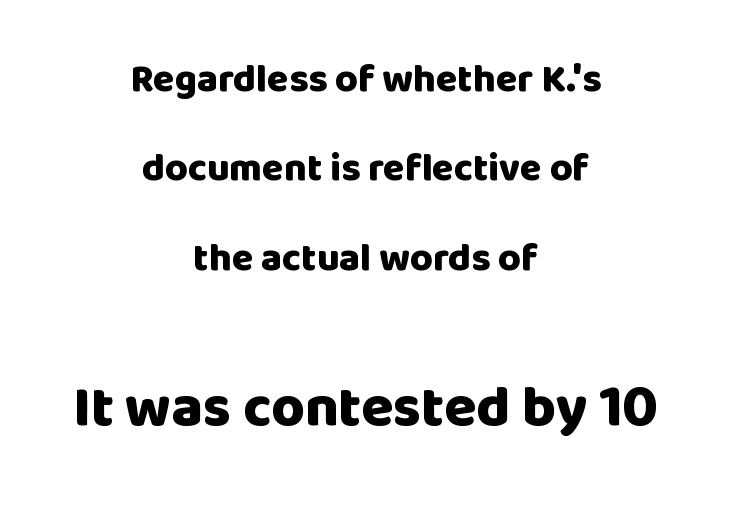
No extra tracking has been applied to these lines. Each row of text sits above clean, open space. Type size steps up from the first block to the second. These lines are rendered in a variable-pitch font. Horizontal bands of white between lines are thick stripes. The typesetter chose a symmetrical, centered arrangement here.
